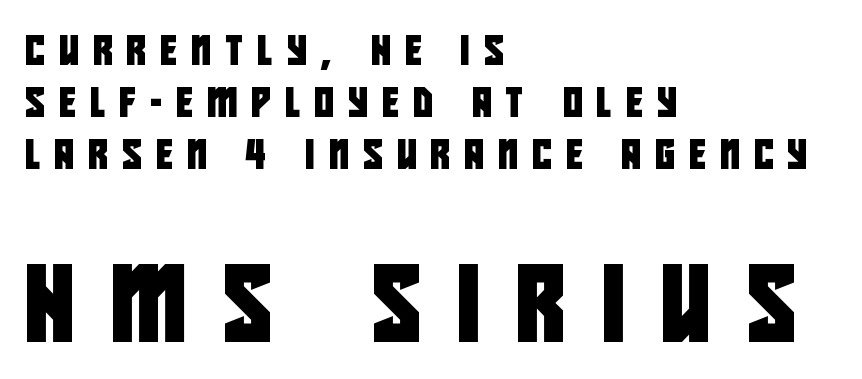
The image shows 76 px condensed sans-serif type; set left-aligned, line spacing 1.73x, unusually wide letter spacing (+0.48 em), not underlined; the second (bottom) block is 2.53x larger; low stroke contrast and a large x-height.
